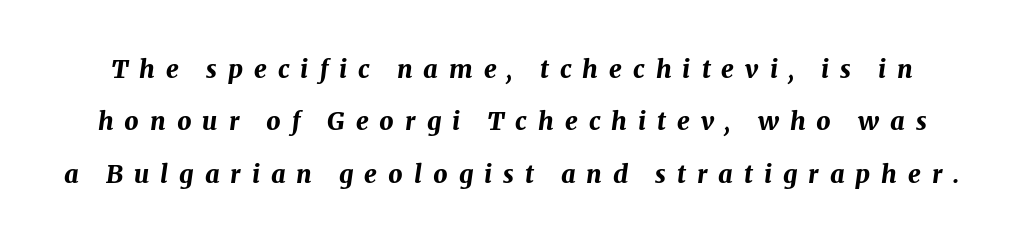
The passage shown is emphatically bold. Words appear elongated and porous because spacing is wide. The glyphs are unaccompanied by any horizontal stroke below them. Horizontal bands of white between lines are thick stripes.
